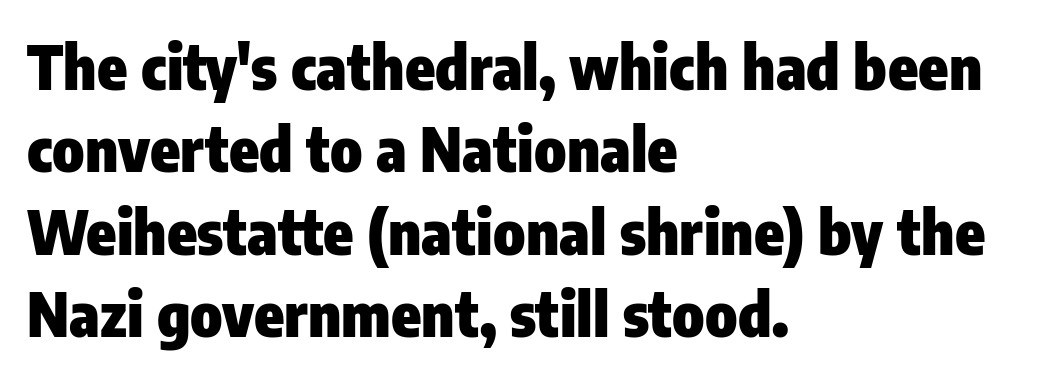
The image shows 61 px heavy, condensed sans-serif type, upright; set left-aligned, normal line spacing (1.35x), normal letter spacing, not underlined; low stroke contrast and a medium x-height.
